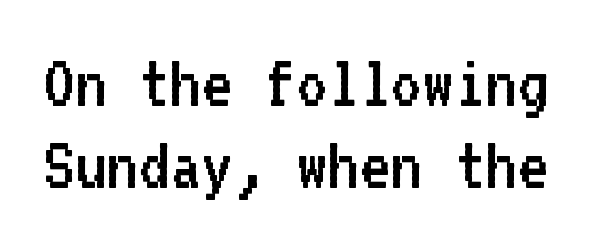
The image shows 76 px regular-weight sans-serif type, upright, monospaced; set tight line spacing (1.08x), normal letter spacing, not underlined; low stroke contrast and a medium x-height.
